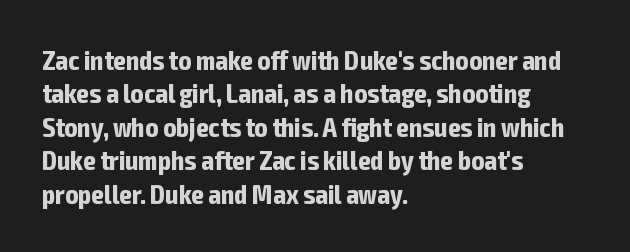
{"italic": "no", "bold": "yes", "underline": "no", "align": "left", "line_spacing_ratio": 1.24, "letter_spacing": "normal", "letter_spacing_em": 0.0, "glyph_px": 27}
